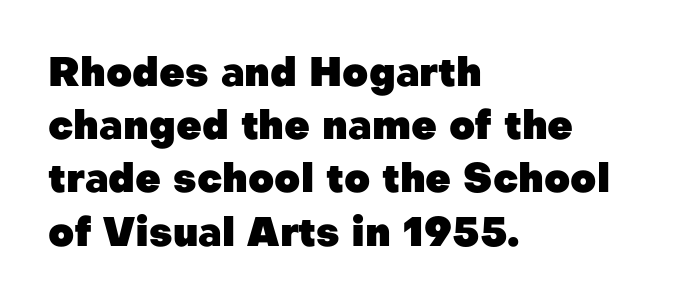
{"serif": "no", "italic": "no", "bold": "yes", "weight": "heavy", "width": "normal", "stroke_contrast": "low", "x_height": "medium", "monospaced": "no", "underline": "no", "align": "left", "line_spacing": "normal", "line_spacing_ratio": 1.33, "letter_spacing": "normal", "letter_spacing_em": 0.0, "glyph_px": 40}
